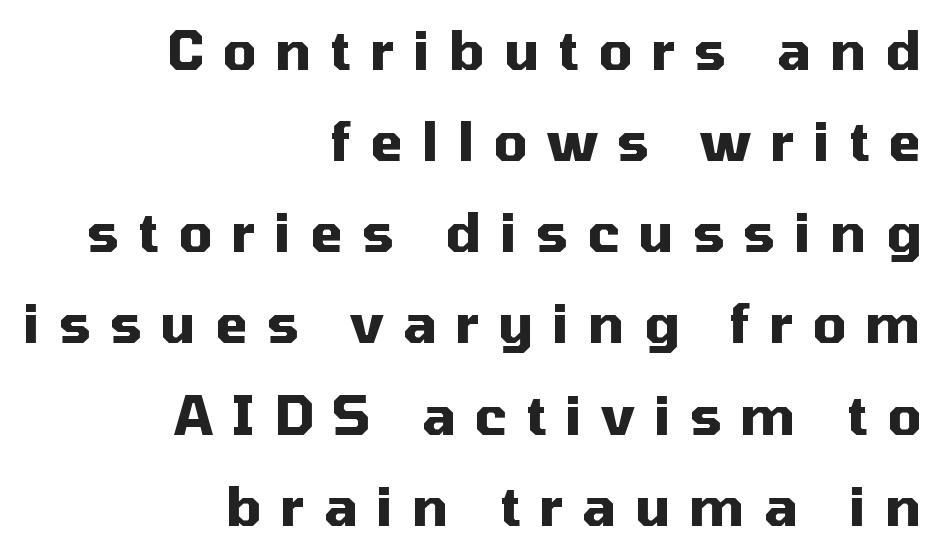
The strip under each line holds only bare page. If you drew a ruler down the right edge, every line would touch it. Italic? Not at all — the glyphs are vertical. Typographic density is high because the face is bold.
